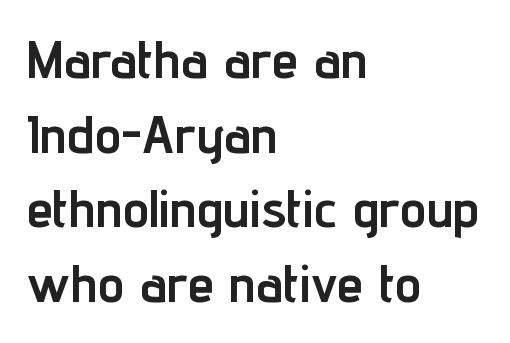
Q: Is the text bold? A: Yes.
Q: Is the text italic (slanted)? A: No, it is upright.
Q: Is the typeface a serif or a sans-serif typeface? A: Sans-serif.
Q: Is the text underlined? A: No.
Q: How is the paragraph aligned? A: Left-aligned.
Q: Is the spacing between letters normal or unusually wide? A: Normal.
Q: Is the spacing between lines tight, normal or loose? A: Normal.
Q: Width (condensed, normal, or wide)? A: Condensed.
Q: Stroke contrast? A: Low.
Q: x-height? A: Medium.
Q: Monospaced? A: No.
